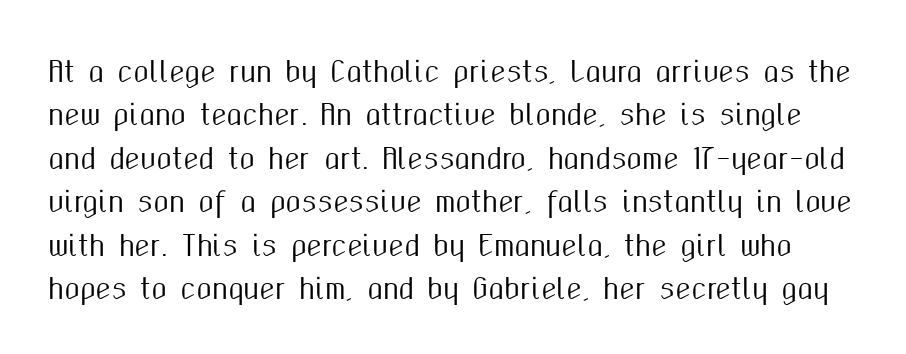
The image shows 28 px condensed sans-serif type, upright; set normal line spacing (1.55x), normal letter spacing, not underlined; medium stroke contrast and a medium x-height.
